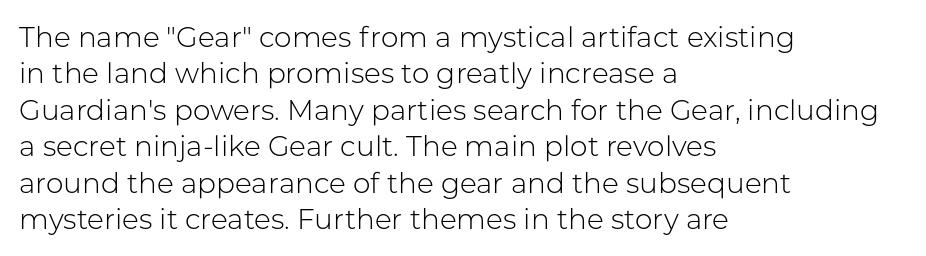
Q: Is the text bold? A: No.
Q: Is the text italic (slanted)? A: No, it is upright.
Q: Is the typeface a serif or a sans-serif typeface? A: Sans-serif.
Q: Is the text underlined? A: No.
Q: How is the paragraph aligned? A: Left-aligned.
Q: Is the spacing between letters normal or unusually wide? A: Normal.
Q: Is the spacing between lines tight, normal or loose? A: Normal.
Q: Width (condensed, normal, or wide)? A: Normal.
Q: Stroke contrast? A: Low.
Q: x-height? A: Medium.
Q: Monospaced? A: No.
